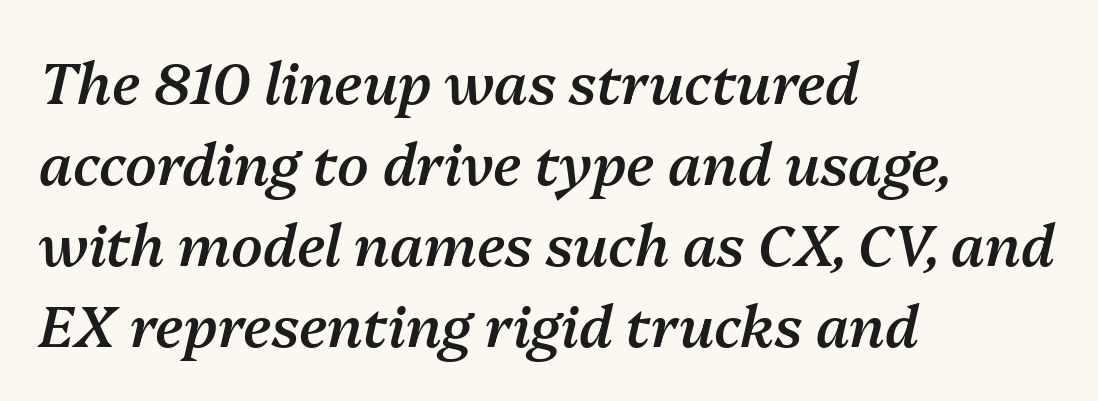
{"italic": "yes", "lean": "right", "slant_degrees": 13, "bold": "semi", "weight": "semibold", "width": "normal", "stroke_contrast": "medium", "x_height": "medium", "monospaced": "no", "underline": "no", "align": "left", "line_spacing": "normal", "line_spacing_ratio": 1.42, "letter_spacing": "normal", "letter_spacing_em": 0.0, "glyph_px": 57}
